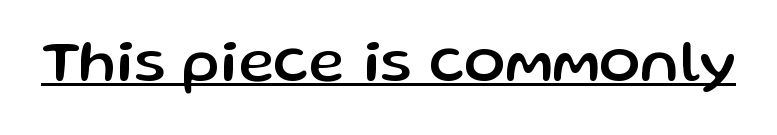
A typesetter would call this zero additional tracking. Ordinary non-slanted type is in use. You can see a thin bar hugging the bottom of the glyphs. This sample has the flowing, uneven cadence of proportional lettering.
